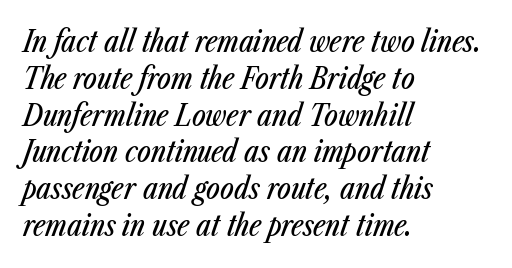
The image shows 29 px condensed type, italic (leaning right); set left-aligned, normal line spacing (1.27x), normal letter spacing, not underlined; low stroke contrast and a medium x-height.
